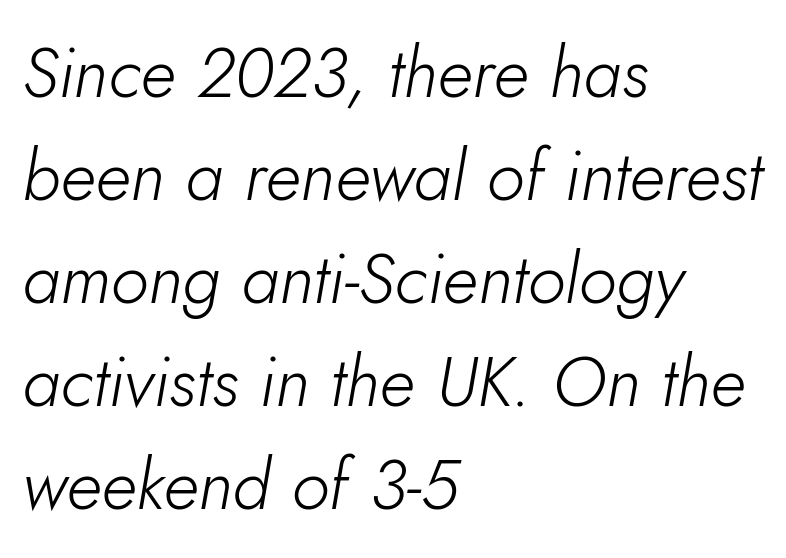
Q: Is the text bold? A: No.
Q: Is the text italic (slanted)? A: Yes, it leans right by about 5 degrees.
Q: Is the text underlined? A: No.
Q: How is the paragraph aligned? A: Left-aligned.
Q: Is the spacing between letters normal or unusually wide? A: Normal.
Q: Is the spacing between lines tight, normal or loose? A: Normal.
Q: Width (condensed, normal, or wide)? A: Normal.
Q: Stroke contrast? A: Low.
Q: x-height? A: Small.
Q: Monospaced? A: No.
